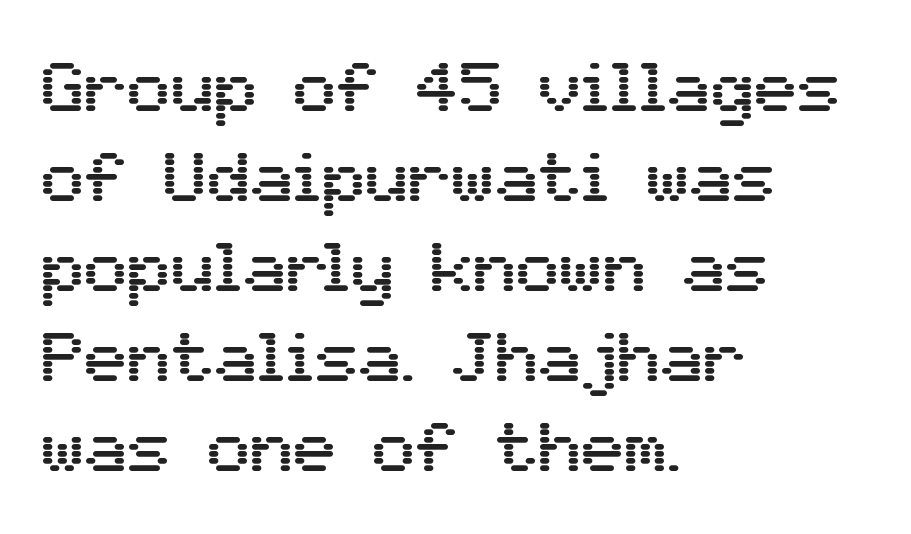
The text was rendered using a sans face with plain stroke endings. Characters remain perfectly vertical along every line. A clean baseline with only descenders dipping below it. No extra tracking has been applied to these lines. Casual observation: everything's shoved over to the left. Reading down the column, the eye jumps a familiar distance to each next line.
